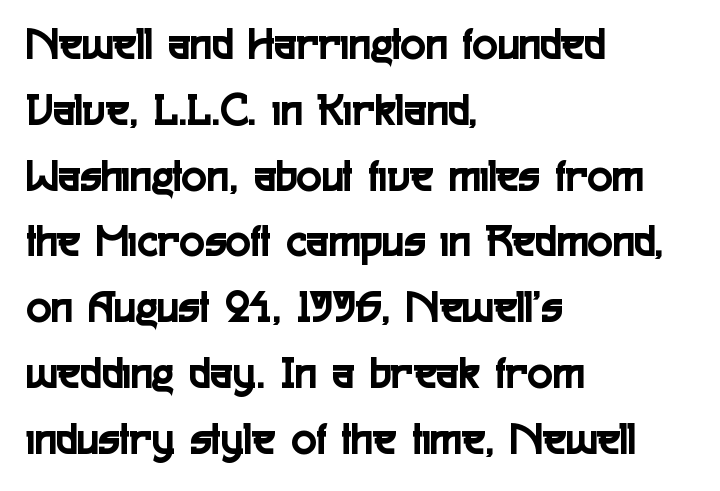
The image shows 47 px condensed sans-serif type, upright; set left-aligned, normal line spacing (1.4x), normal letter spacing, not underlined; a medium x-height.
